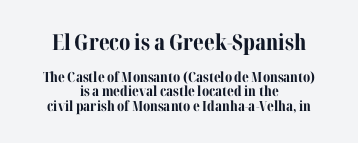
{"italic": "no", "bold": "yes", "underline": "no", "align": "center", "line_spacing": "tight", "line_spacing_ratio": 1.05, "letter_spacing": "normal", "letter_spacing_em": 0.0, "larger_block": "first", "size_ratio": 1.57, "glyph_px": 22}
